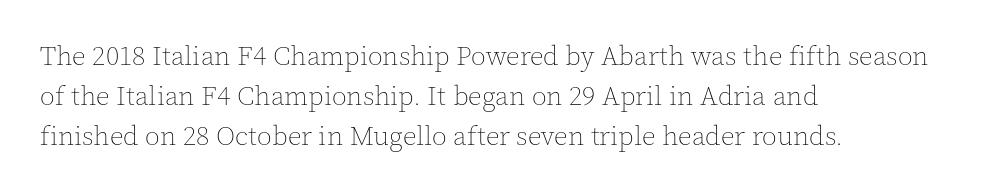
The image shows 27 px text type, upright; set left-aligned, normal line spacing (1.49x), normal letter spacing, not underlined.
